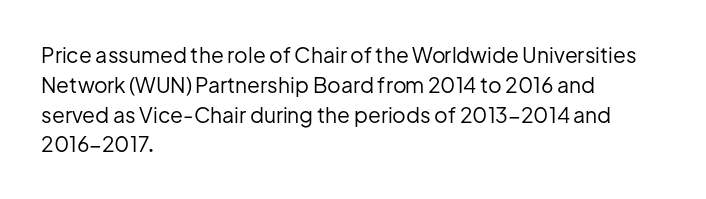
Q: Is the text bold? A: No.
Q: Is the text italic (slanted)? A: No, it is upright.
Q: Is the text underlined? A: No.
Q: How is the paragraph aligned? A: Left-aligned.
Q: Is the spacing between letters normal or unusually wide? A: Normal.
Q: Is the spacing between lines tight, normal or loose? A: Normal.
